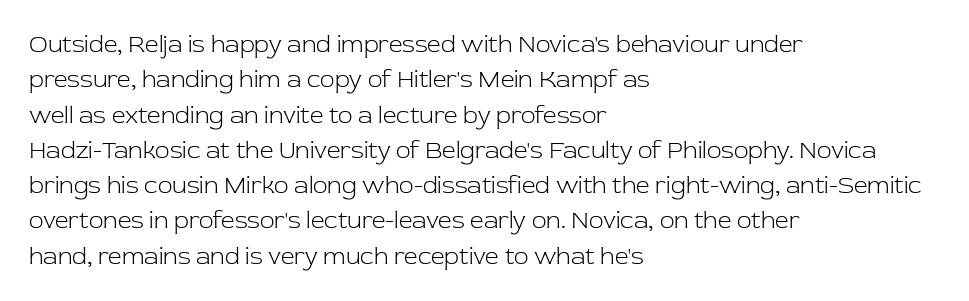
Tracking value appears to be zero — textbook default spacing. Posture: straight, roman, zero tilt. Leftover space on each line is placed entirely after the last word. This is not heavy type; no bold has been used.
